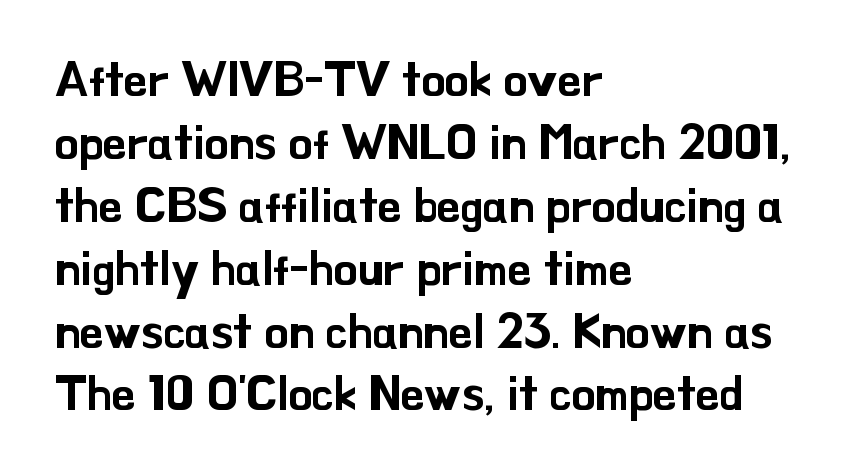
Q: Is the text italic (slanted)? A: No, it is upright.
Q: Is the typeface a serif or a sans-serif typeface? A: Sans-serif.
Q: Is the text underlined? A: No.
Q: How is the paragraph aligned? A: Left-aligned.
Q: Is the spacing between letters normal or unusually wide? A: Normal.
Q: Is the spacing between lines tight, normal or loose? A: Normal.
Q: Width (condensed, normal, or wide)? A: Normal.
Q: Stroke contrast? A: Low.
Q: x-height? A: Small.
Q: Monospaced? A: No.
